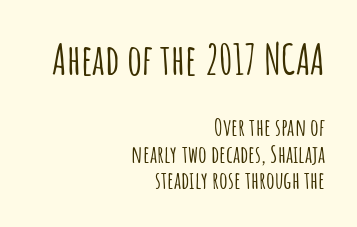
Q: Is the text italic (slanted)? A: No, it is upright.
Q: Is the typeface a serif or a sans-serif typeface? A: Sans-serif.
Q: Is the text underlined? A: No.
Q: How is the paragraph aligned? A: Right-aligned.
Q: Is the spacing between letters normal or unusually wide? A: Normal.
Q: Is the spacing between lines tight, normal or loose? A: Tight.
Q: Which block of text is set in a larger size, the first (top) or the second (bottom)? A: The first (top) one.
Q: Width (condensed, normal, or wide)? A: Condensed.
Q: Stroke contrast? A: Low.
Q: x-height? A: Large.
Q: Monospaced? A: No.
